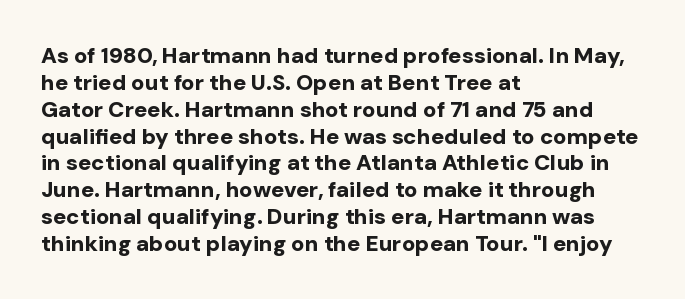
{"italic": "no", "bold": "yes", "underline": "no", "align": "left", "line_spacing_ratio": 1.22, "letter_spacing": "normal", "letter_spacing_em": 0.0, "glyph_px": 22}
